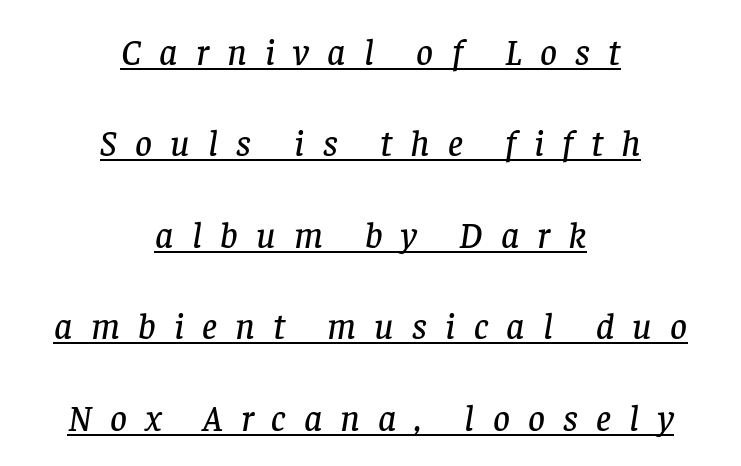
If you measured baseline to baseline, you'd find a long distance. Compared with undecorated copy, this sample adds a rule below the words. Stroke terminals: seriffed. Slanted lettering throughout. The type is letterspaced generously, with wide tracking. Centered paragraph, ragged on both sides.
